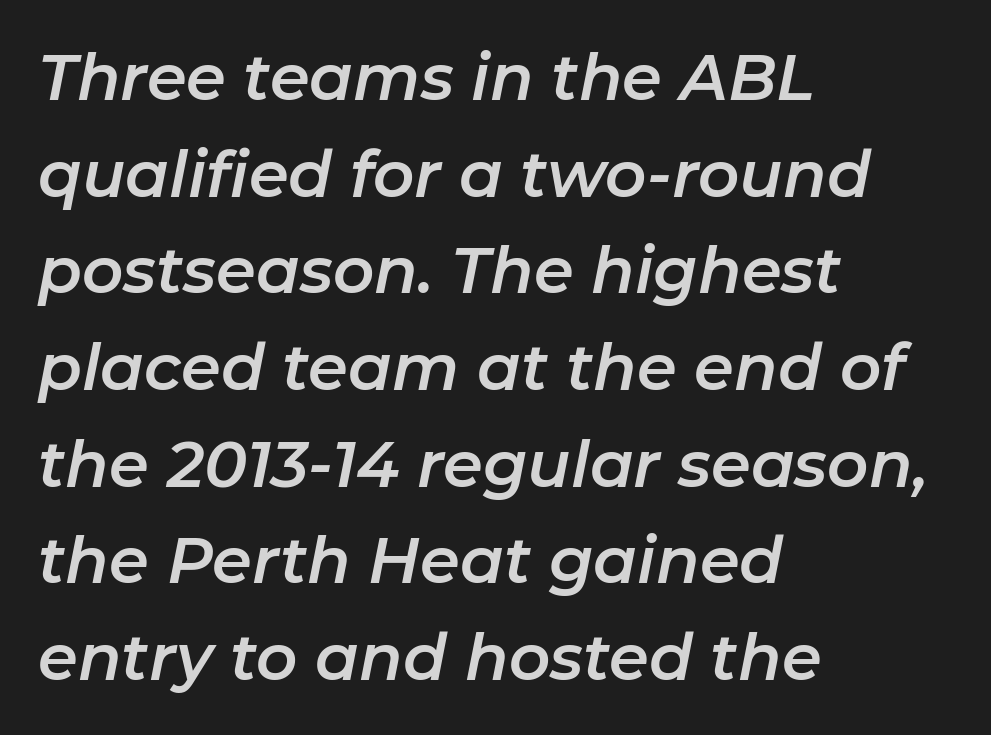
{"italic": "yes", "lean": "right", "slant_degrees": 11, "width": "normal", "stroke_contrast": "low", "x_height": "medium", "monospaced": "no", "underline": "no", "align": "left", "line_spacing": "normal", "line_spacing_ratio": 1.51, "letter_spacing": "normal", "letter_spacing_em": 0.0, "glyph_px": 64}
